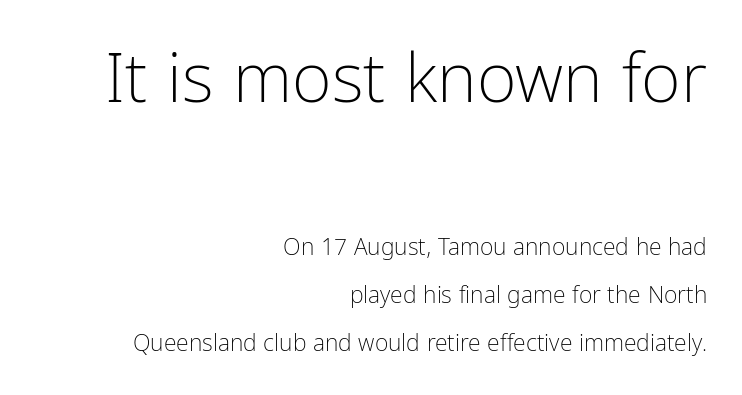
{"serif": "no", "italic": "no", "bold": "no", "weight": "light", "width": "condensed", "stroke_contrast": "low", "x_height": "medium", "monospaced": "no", "underline": "no", "align": "right", "line_spacing": "loose", "line_spacing_ratio": 2.09, "letter_spacing": "normal", "letter_spacing_em": 0.0, "larger_block": "first", "size_ratio": 2.96, "glyph_px": 68}
